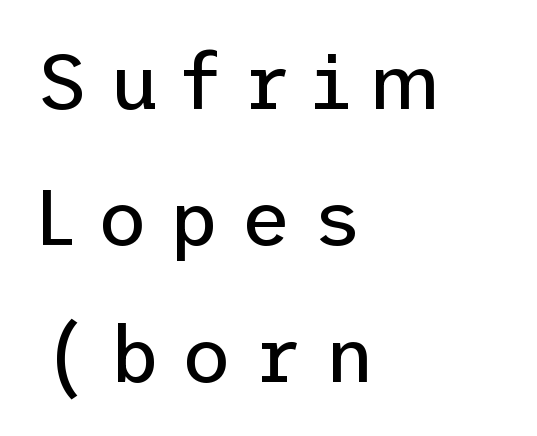
Q: Is the text bold? A: No.
Q: Is the text italic (slanted)? A: No, it is upright.
Q: Is the typeface a serif or a sans-serif typeface? A: Sans-serif.
Q: Is the text underlined? A: No.
Q: How is the paragraph aligned? A: Left-aligned.
Q: Is the spacing between letters normal or unusually wide? A: Unusually wide.
Q: Width (condensed, normal, or wide)? A: Normal.
Q: Stroke contrast? A: Low.
Q: x-height? A: Medium.
